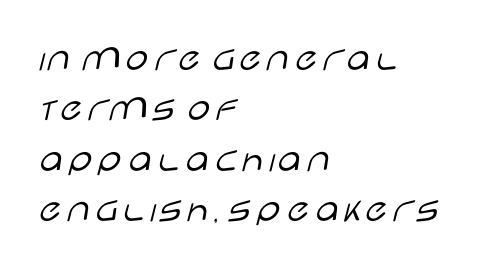
Q: Is the text bold? A: No.
Q: Is the text italic (slanted)? A: Yes.
Q: Is the typeface a serif or a sans-serif typeface? A: Sans-serif.
Q: Is the text underlined? A: No.
Q: How is the paragraph aligned? A: Left-aligned.
Q: Is the spacing between letters normal or unusually wide? A: Normal.
Q: Width (condensed, normal, or wide)? A: Wide.
Q: Stroke contrast? A: Low.
Q: x-height? A: Large.
Q: Monospaced? A: No.
